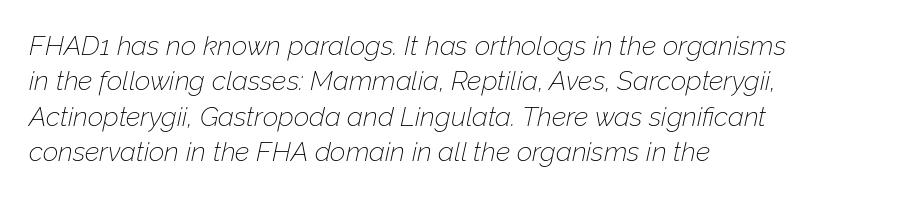
{"italic": "yes", "lean": "right", "slant_degrees": 12, "bold": "no", "underline": "no", "align": "left", "line_spacing": "normal", "line_spacing_ratio": 1.31, "letter_spacing": "normal", "letter_spacing_em": 0.0, "glyph_px": 27}
